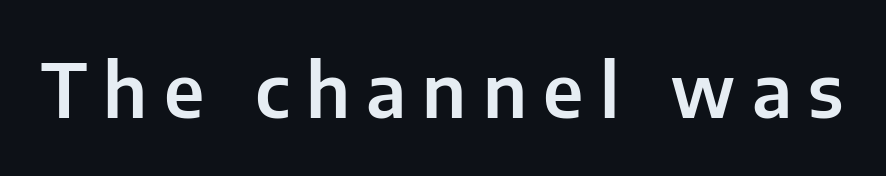
{"serif": "no", "italic": "no", "width": "normal", "stroke_contrast": "low", "x_height": "medium", "monospaced": "no", "underline": "no", "letter_spacing": "wide", "letter_spacing_em": 0.22, "glyph_px": 74}
